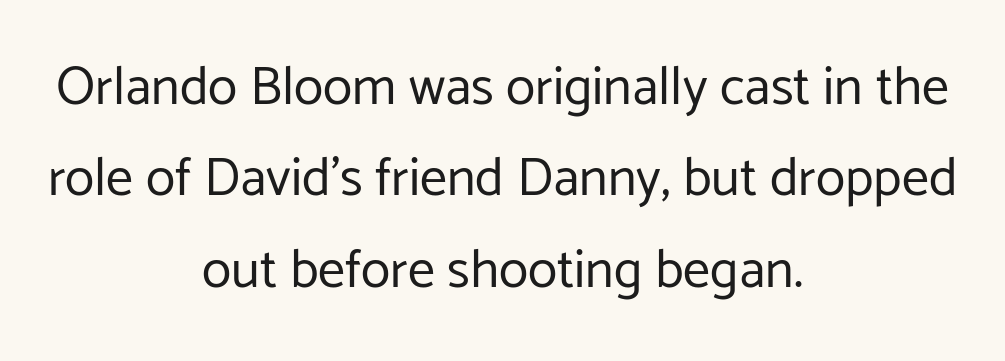
Descender tails drop into unmarked territory. Rendered with straight, roman letterforms. Look at the tracking — it's just the regular setting, nothing added. Think of a printed novel: that variable character pitch is what you see here. Horizontal bands of white between lines are of average thickness. The typesetting does not lean heavy: it is not bold.
